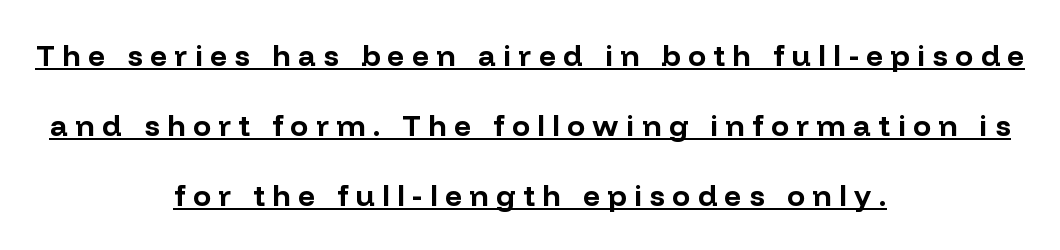
Q: Is the text bold? A: Yes.
Q: Is the text italic (slanted)? A: No, it is upright.
Q: Is the typeface a serif or a sans-serif typeface? A: Sans-serif.
Q: Is the text underlined? A: Yes.
Q: How is the paragraph aligned? A: Centered.
Q: Is the spacing between letters normal or unusually wide? A: Unusually wide.
Q: Is the spacing between lines tight, normal or loose? A: Loose.
Q: Width (condensed, normal, or wide)? A: Normal.
Q: Stroke contrast? A: Low.
Q: x-height? A: Medium.
Q: Monospaced? A: No.
